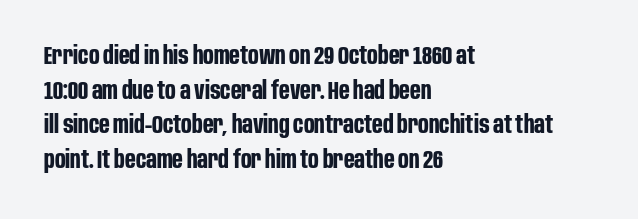
Q: Is the text bold? A: Yes.
Q: Is the text italic (slanted)? A: No, it is upright.
Q: Is the text underlined? A: No.
Q: How is the paragraph aligned? A: Left-aligned.
Q: Is the spacing between letters normal or unusually wide? A: Normal.
Q: Is the spacing between lines tight, normal or loose? A: Normal.
